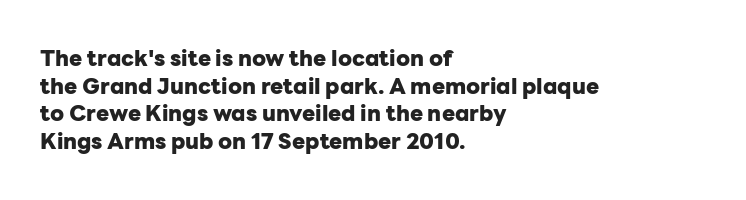
{"italic": "no", "bold": "yes", "underline": "no", "align": "left", "line_spacing": "normal", "line_spacing_ratio": 1.26, "letter_spacing": "normal", "letter_spacing_em": 0.0, "glyph_px": 22}
